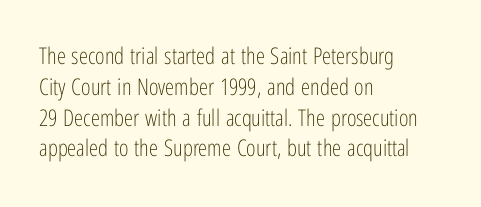
Descenders are the only things crossing below the line. The font sits on the lighter half of the weight spectrum, regular included. Does the copy run flush right? No — it runs flush left. Vertically, the passage feels balanced, rows spaced as you'd expect.
